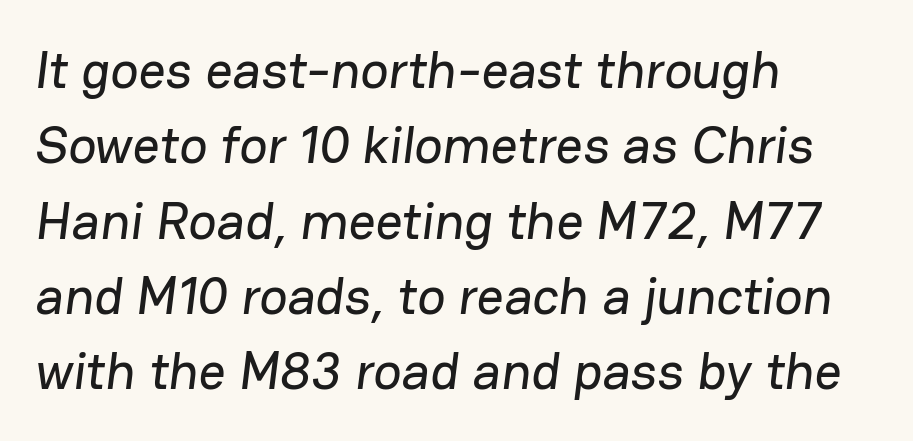
Q: Is the typeface a serif or a sans-serif typeface? A: Sans-serif.
Q: Is the text underlined? A: No.
Q: How is the paragraph aligned? A: Left-aligned.
Q: Is the spacing between letters normal or unusually wide? A: Normal.
Q: Is the spacing between lines tight, normal or loose? A: Normal.
Q: Width (condensed, normal, or wide)? A: Normal.
Q: Stroke contrast? A: Low.
Q: x-height? A: Medium.
Q: Monospaced? A: No.
